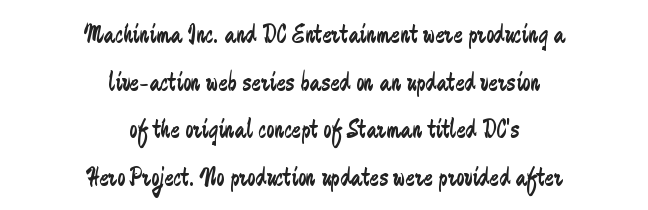
{"serif": "no", "bold": "no", "weight": "regular", "width": "condensed", "stroke_contrast": "low", "x_height": "medium", "monospaced": "no", "underline": "no", "align": "center", "line_spacing": "normal", "line_spacing_ratio": 1.7, "letter_spacing": "normal", "letter_spacing_em": 0.0, "glyph_px": 28}
